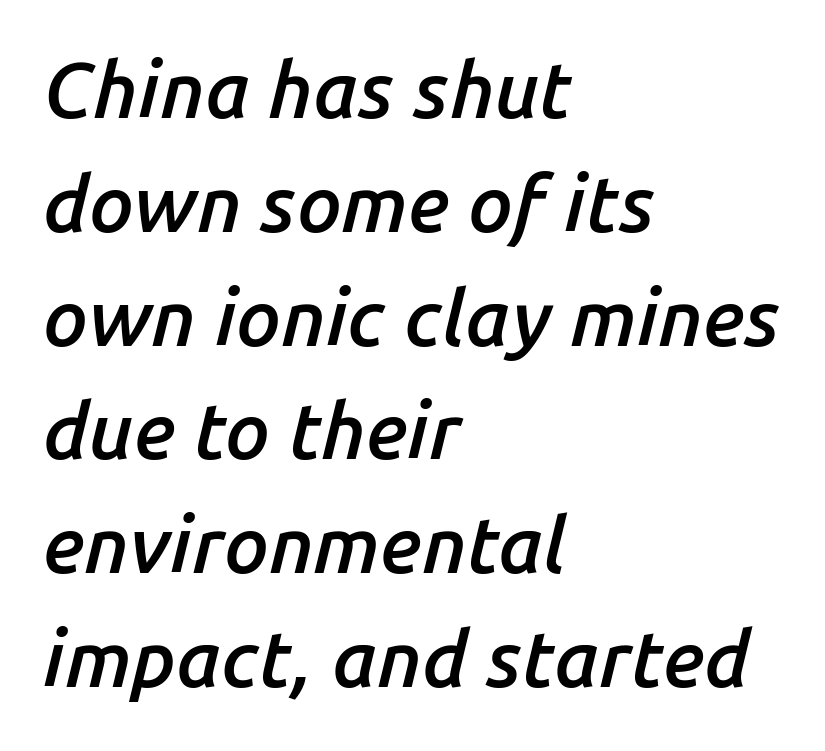
Does the leading feel generous? No, just average. Each line starts at the same left margin while the right side varies. These lines are rendered in a variable-pitch font. Standard letterfit; no display-style spreading of the glyphs. This is moderately heavy type, rendered in semibold. Any mark beneath the type? The region is blank.
